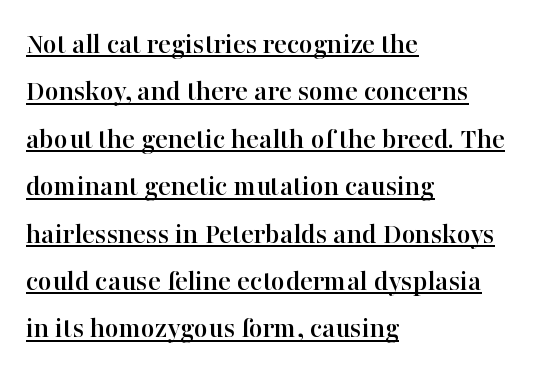
The image shows 30 px serif type, upright; set left-aligned, normal line spacing (1.58x), normal letter spacing, underlined; high stroke contrast and a medium x-height.
